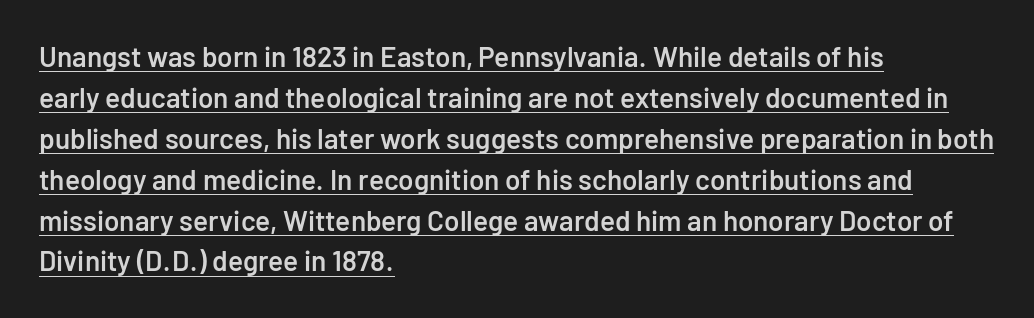
This sample uses a sans-serif face. Compared with typical body copy, the letter spacing here is the same. Short and long lines alike share a common starting point at left. A normal amount of white space separates one row of letters from the next. Caption: lettering with a line underneath.
